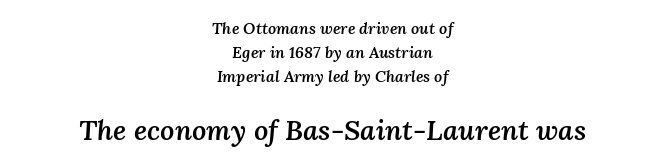
{"italic": "yes", "lean": "right", "slant_degrees": 3, "bold": "semi", "weight": "semibold", "width": "normal", "stroke_contrast": "medium", "x_height": "medium", "monospaced": "no", "underline": "no", "align": "center", "line_spacing": "normal", "line_spacing_ratio": 1.5, "letter_spacing": "normal", "letter_spacing_em": 0.0, "larger_block": "second", "size_ratio": 1.75, "glyph_px": 28}
